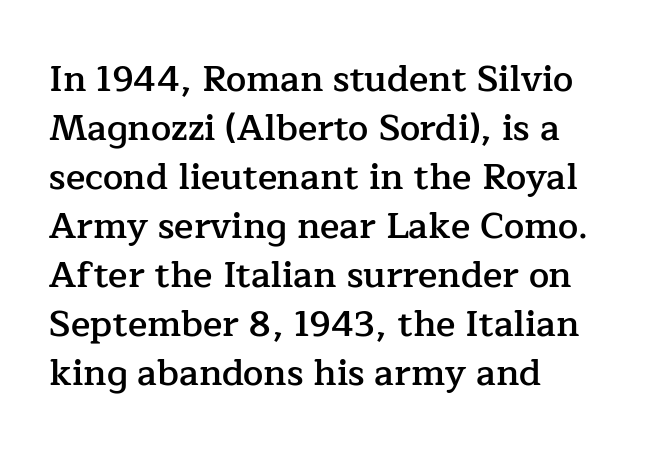
{"serif": "yes", "italic": "no", "bold": "semi", "weight": "semibold", "width": "normal", "stroke_contrast": "low", "x_height": "medium", "monospaced": "no", "underline": "no", "align": "left", "line_spacing": "normal", "line_spacing_ratio": 1.36, "letter_spacing": "normal", "letter_spacing_em": 0.0, "glyph_px": 36}
